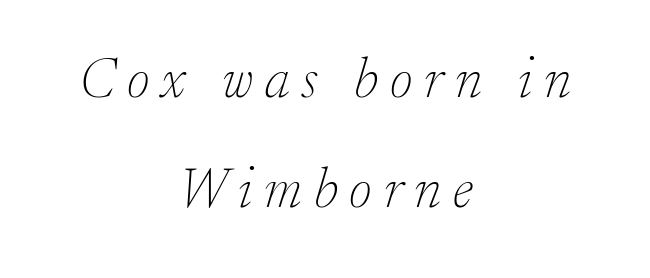
Q: Is the text bold? A: No.
Q: Is the text italic (slanted)? A: Yes, it leans right by about 17 degrees.
Q: Is the typeface a serif or a sans-serif typeface? A: Serif.
Q: Is the text underlined? A: No.
Q: How is the paragraph aligned? A: Centered.
Q: Is the spacing between letters normal or unusually wide? A: Unusually wide.
Q: Is the spacing between lines tight, normal or loose? A: Loose.
Q: Width (condensed, normal, or wide)? A: Normal.
Q: Stroke contrast? A: Low.
Q: x-height? A: Small.
Q: Monospaced? A: No.
